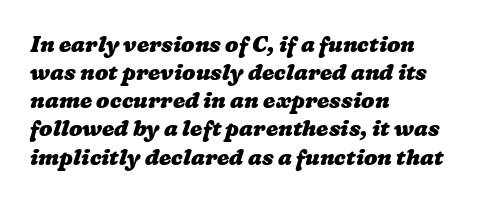
The image shows 22 px bold type; set left-aligned, normal line spacing (1.28x), normal letter spacing, not underlined.
